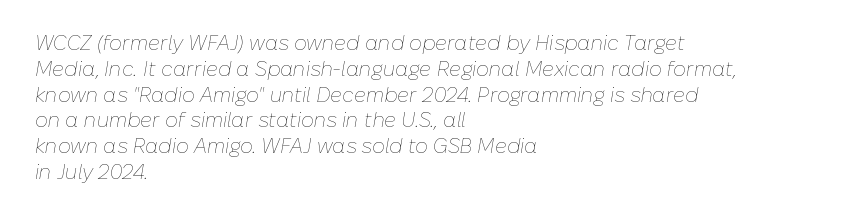
{"italic": "yes", "lean": "right", "slant_degrees": 10, "bold": "no", "underline": "no", "align": "left", "line_spacing": "normal", "line_spacing_ratio": 1.29, "letter_spacing": "normal", "letter_spacing_em": 0.0, "glyph_px": 20}
